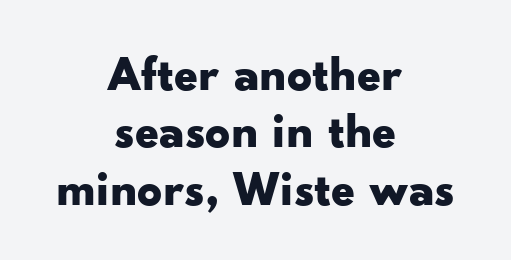
Q: Is the text bold? A: Yes.
Q: Is the text italic (slanted)? A: No, it is upright.
Q: Is the typeface a serif or a sans-serif typeface? A: Sans-serif.
Q: Is the text underlined? A: No.
Q: How is the paragraph aligned? A: Centered.
Q: Is the spacing between letters normal or unusually wide? A: Normal.
Q: Width (condensed, normal, or wide)? A: Wide.
Q: Stroke contrast? A: Low.
Q: x-height? A: Small.
Q: Monospaced? A: No.
